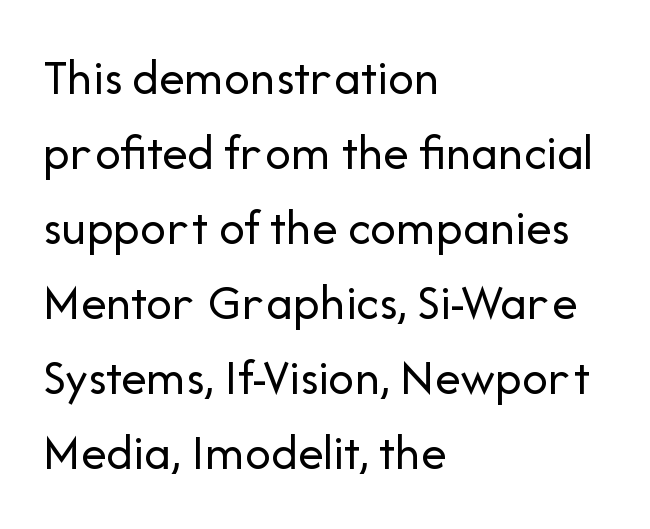
Q: Is the text bold? A: No.
Q: Is the text italic (slanted)? A: No, it is upright.
Q: Is the typeface a serif or a sans-serif typeface? A: Sans-serif.
Q: Is the text underlined? A: No.
Q: How is the paragraph aligned? A: Left-aligned.
Q: Is the spacing between letters normal or unusually wide? A: Normal.
Q: Is the spacing between lines tight, normal or loose? A: Normal.
Q: Width (condensed, normal, or wide)? A: Normal.
Q: Stroke contrast? A: Low.
Q: x-height? A: Medium.
Q: Monospaced? A: No.
